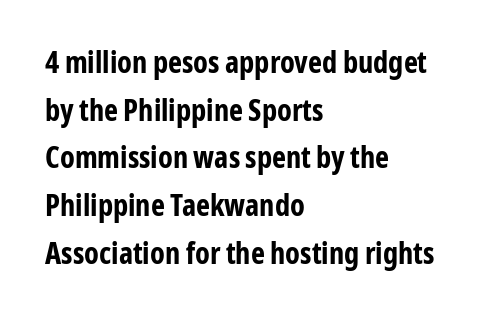
Q: Is the text bold? A: Yes.
Q: Is the text italic (slanted)? A: No, it is upright.
Q: Is the typeface a serif or a sans-serif typeface? A: Sans-serif.
Q: Is the text underlined? A: No.
Q: How is the paragraph aligned? A: Left-aligned.
Q: Is the spacing between letters normal or unusually wide? A: Normal.
Q: Is the spacing between lines tight, normal or loose? A: Normal.
Q: Width (condensed, normal, or wide)? A: Condensed.
Q: Stroke contrast? A: Low.
Q: x-height? A: Medium.
Q: Monospaced? A: No.
